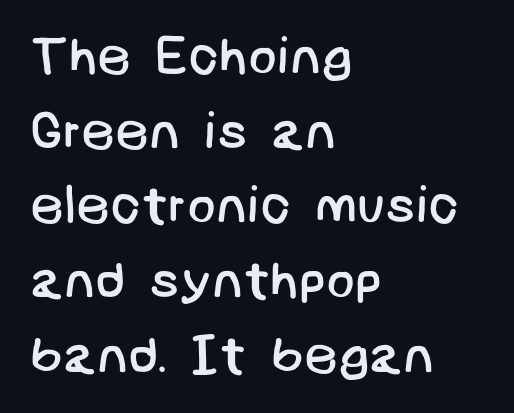
The image shows 53 px regular-weight sans-serif type; set left-aligned, normal line spacing (1.41x), normal letter spacing, not underlined; low stroke contrast and a large x-height.
